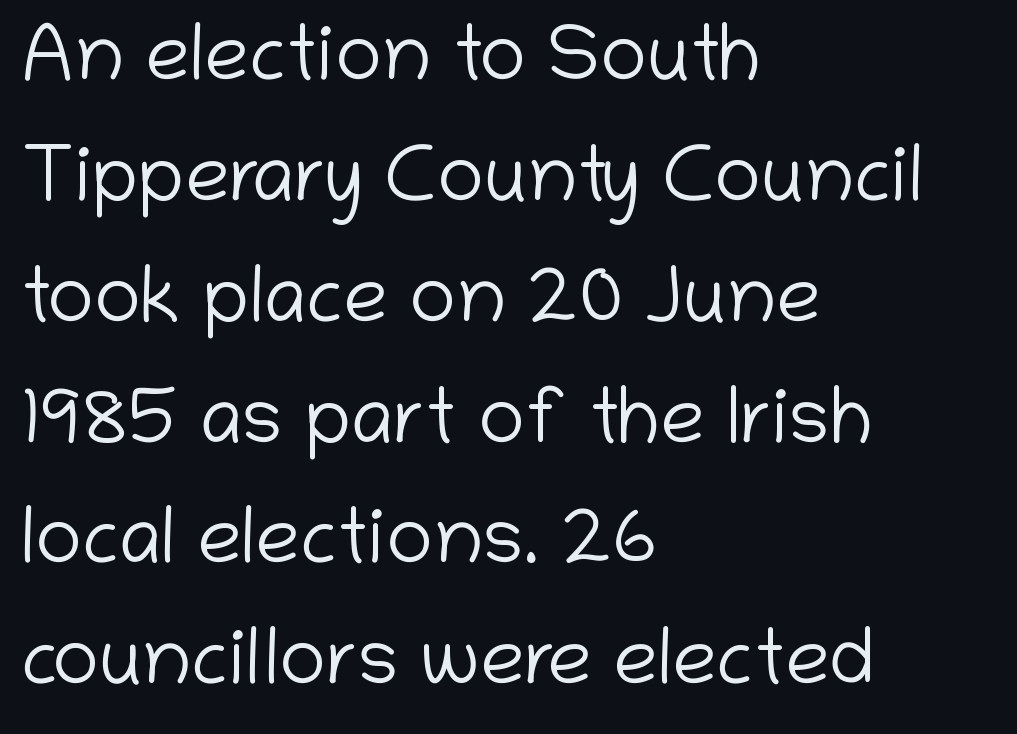
Weight: not bold — regular or lighter. A typesetter would label this face a sans. Default kerning and tracking; the words read as compact shapes. Typeset ragged right — the left edge is the straight one. Students, observe: this is what conventionally led text looks like. These lines are rendered in a variable-pitch font.
